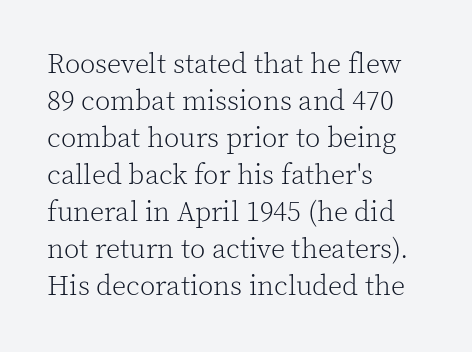
Q: Is the text bold? A: No.
Q: Is the text italic (slanted)? A: No, it is upright.
Q: Is the typeface a serif or a sans-serif typeface? A: Serif.
Q: Is the text underlined? A: No.
Q: How is the paragraph aligned? A: Left-aligned.
Q: Is the spacing between letters normal or unusually wide? A: Normal.
Q: Is the spacing between lines tight, normal or loose? A: Normal.
Q: Width (condensed, normal, or wide)? A: Normal.
Q: x-height? A: Medium.
Q: Monospaced? A: No.
